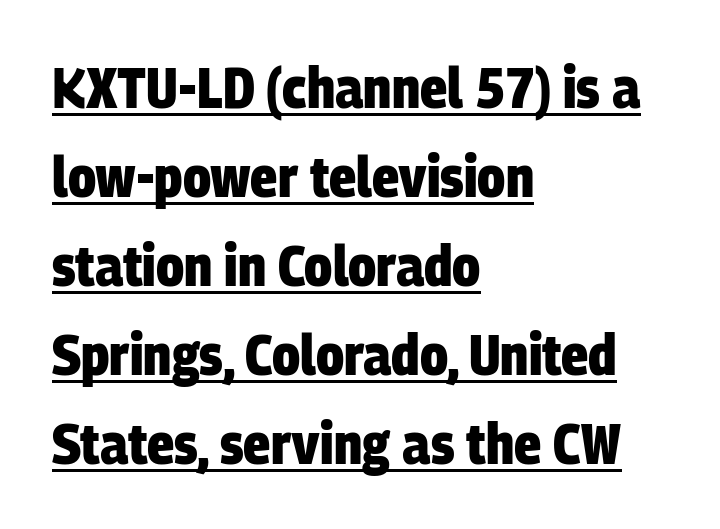
{"serif": "no", "bold": "yes", "weight": "heavy", "width": "condensed", "stroke_contrast": "low", "x_height": "large", "monospaced": "no", "underline": "yes", "align": "left", "line_spacing": "normal", "line_spacing_ratio": 1.56, "letter_spacing": "normal", "letter_spacing_em": 0.0, "glyph_px": 57}
